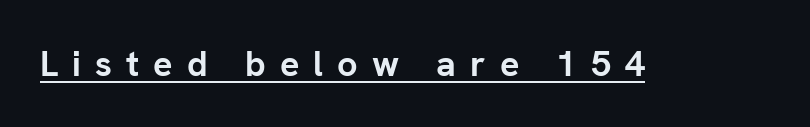
The image shows 36 px semibold sans-serif type, upright; set unusually wide letter spacing (+0.39 em), underlined; low stroke contrast and a medium x-height.
